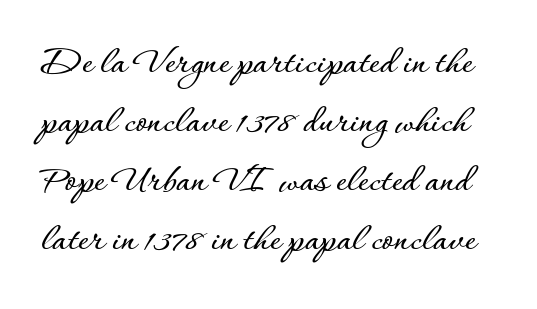
Summary of vertical rhythm: regular, with standard interline spacing. Letter spacing: default. Varying glyph widths throughout — classic text-font behaviour. The baseline area is clear.
